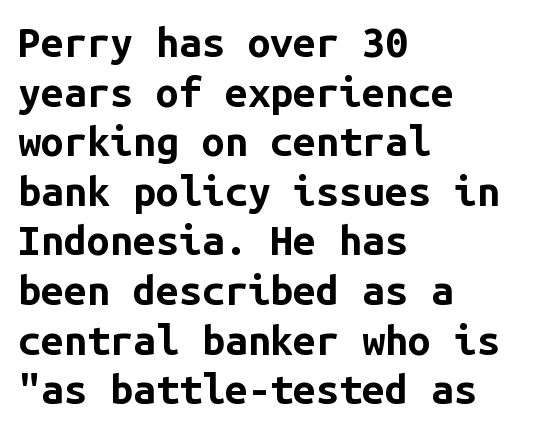
The image shows 41 px bold sans-serif type, upright, monospaced; set left-aligned, line spacing 1.21x, normal letter spacing, not underlined; low stroke contrast and a medium x-height.
